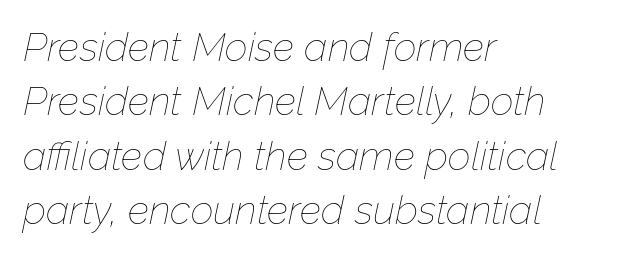
The image shows 40 px thin type, italic (leaning right); set left-aligned, normal line spacing (1.36x), normal letter spacing, not underlined; low stroke contrast and a medium x-height.
